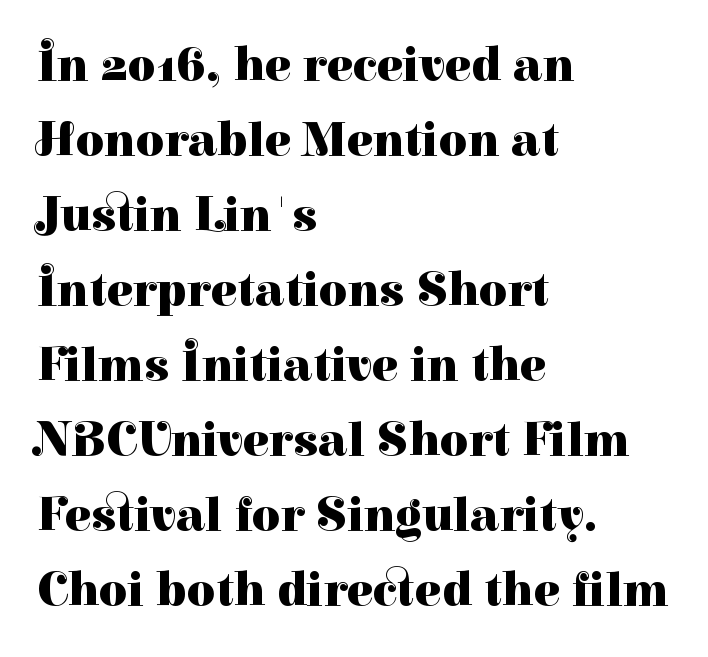
Q: Is the text bold? A: Yes.
Q: Is the text italic (slanted)? A: No, it is upright.
Q: Is the typeface a serif or a sans-serif typeface? A: Serif.
Q: Is the text underlined? A: No.
Q: How is the paragraph aligned? A: Left-aligned.
Q: Is the spacing between letters normal or unusually wide? A: Normal.
Q: Is the spacing between lines tight, normal or loose? A: Normal.
Q: Width (condensed, normal, or wide)? A: Normal.
Q: Stroke contrast? A: High.
Q: x-height? A: Medium.
Q: Monospaced? A: No.
